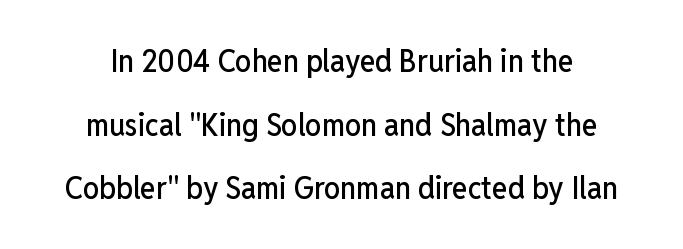
Q: Is the text italic (slanted)? A: No, it is upright.
Q: Is the typeface a serif or a sans-serif typeface? A: Sans-serif.
Q: Is the text underlined? A: No.
Q: How is the paragraph aligned? A: Centered.
Q: Is the spacing between letters normal or unusually wide? A: Normal.
Q: Is the spacing between lines tight, normal or loose? A: Loose.
Q: Width (condensed, normal, or wide)? A: Condensed.
Q: Stroke contrast? A: Low.
Q: x-height? A: Medium.
Q: Monospaced? A: No.
